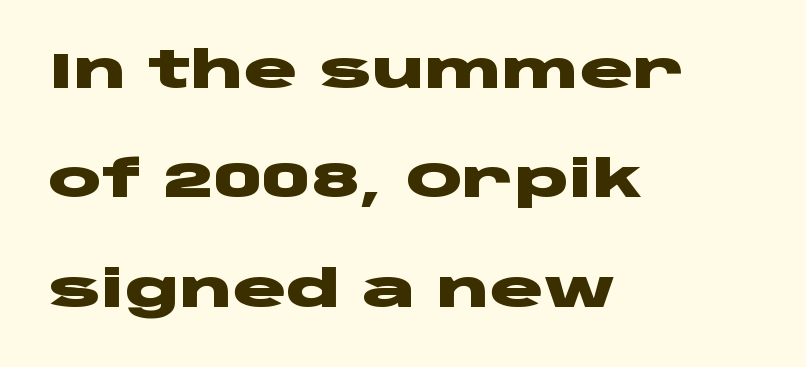
{"serif": "no", "italic": "no", "bold": "yes", "weight": "heavy", "width": "wide", "stroke_contrast": "low", "x_height": "large", "monospaced": "no", "underline": "no", "align": "left", "line_spacing": "loose", "line_spacing_ratio": 2.19, "letter_spacing": "normal", "letter_spacing_em": 0.0, "glyph_px": 50}
